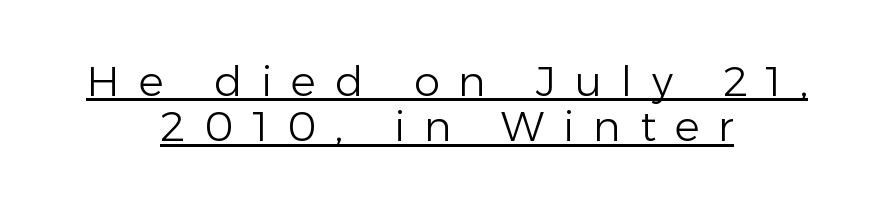
{"serif": "no", "italic": "no", "bold": "no", "weight": "light", "width": "normal", "stroke_contrast": "low", "x_height": "medium", "monospaced": "no", "underline": "yes", "align": "center", "line_spacing": "tight", "line_spacing_ratio": 1.08, "letter_spacing": "wide", "letter_spacing_em": 0.45, "glyph_px": 42}
